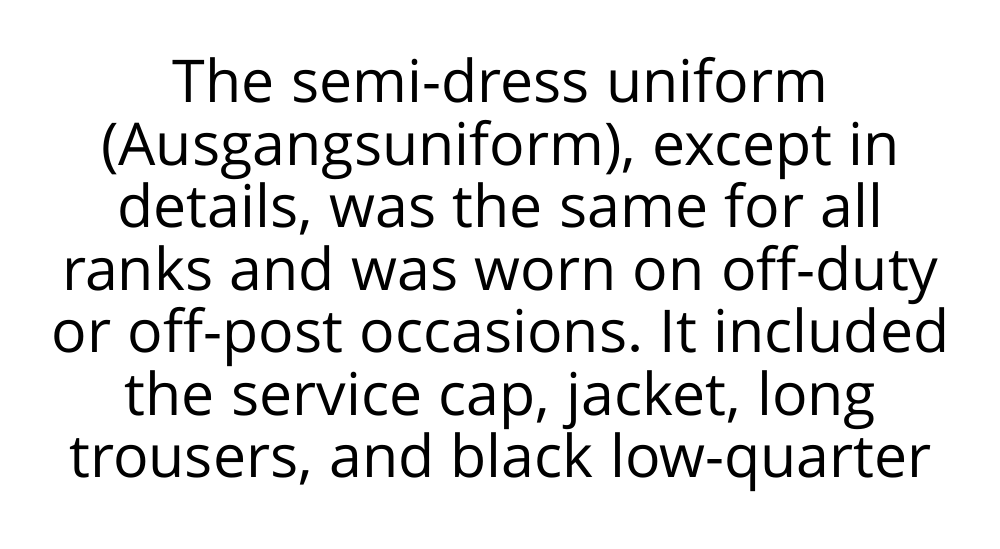
Summary of weight: not heavy and not bold. The text was rendered using a sans face with plain stroke endings. Which margin do the lines hug? Neither — every line sits in the middle. Each new line begins almost immediately beneath the previous one.
